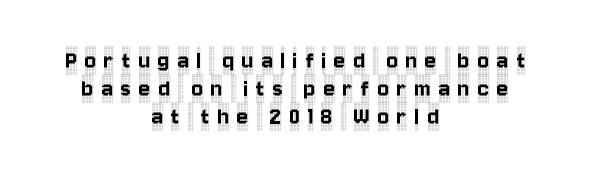
Q: Is the text italic (slanted)? A: No, it is upright.
Q: Is the text underlined? A: No.
Q: How is the paragraph aligned? A: Centered.
Q: Is the spacing between letters normal or unusually wide? A: Unusually wide.
Q: Is the spacing between lines tight, normal or loose? A: Tight.
